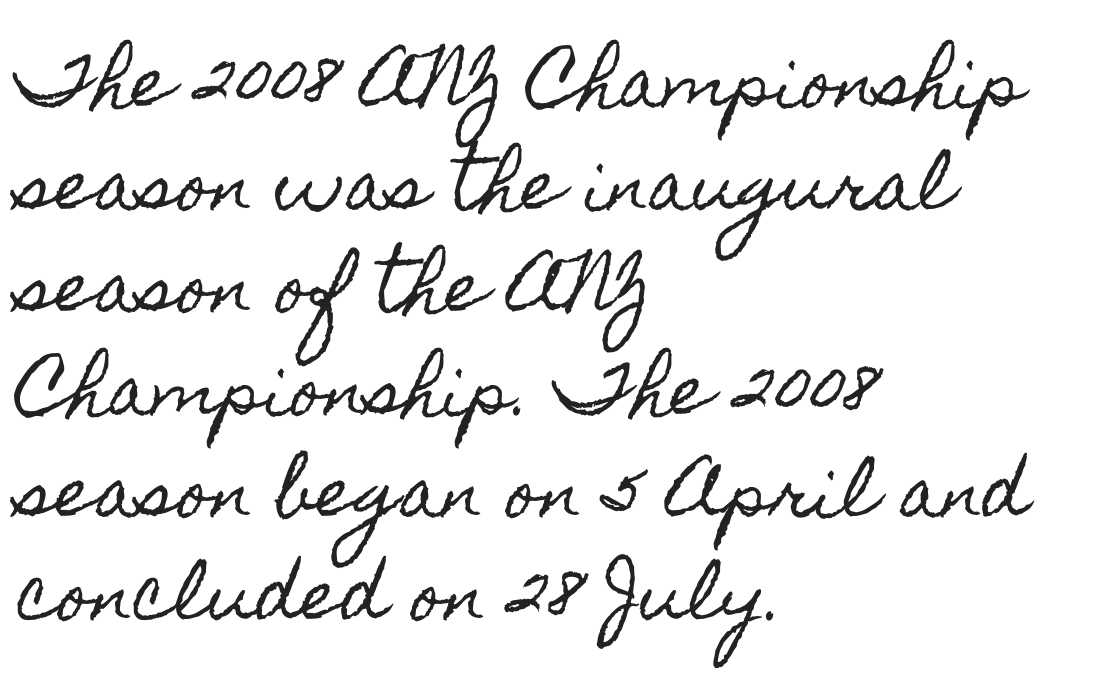
{"width": "condensed", "x_height": "small", "monospaced": "no", "underline": "no", "align": "left", "line_spacing": "normal", "line_spacing_ratio": 1.53, "letter_spacing": "normal", "letter_spacing_em": 0.0, "glyph_px": 67}
